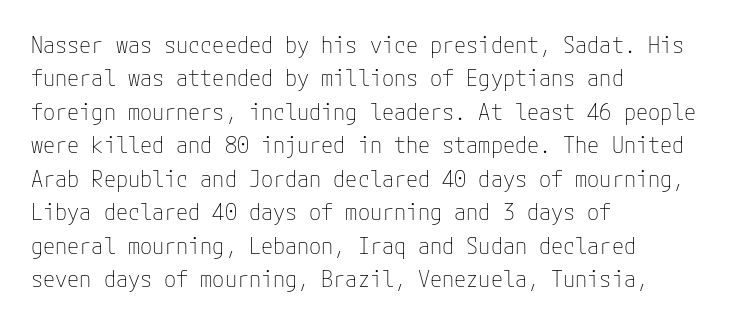
The image shows 22 px text type, upright; set left-aligned, normal line spacing (1.52x), normal letter spacing, not underlined.
